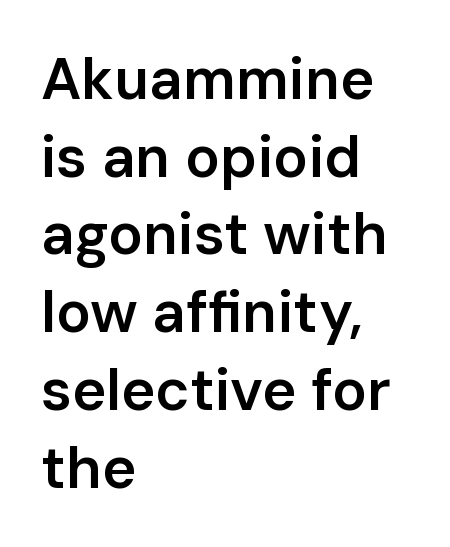
Q: Is the text bold? A: Semi-bold.
Q: Is the text italic (slanted)? A: No, it is upright.
Q: Is the typeface a serif or a sans-serif typeface? A: Sans-serif.
Q: Is the text underlined? A: No.
Q: How is the paragraph aligned? A: Left-aligned.
Q: Is the spacing between letters normal or unusually wide? A: Normal.
Q: Is the spacing between lines tight, normal or loose? A: Normal.
Q: Width (condensed, normal, or wide)? A: Normal.
Q: Stroke contrast? A: Low.
Q: x-height? A: Medium.
Q: Monospaced? A: No.
